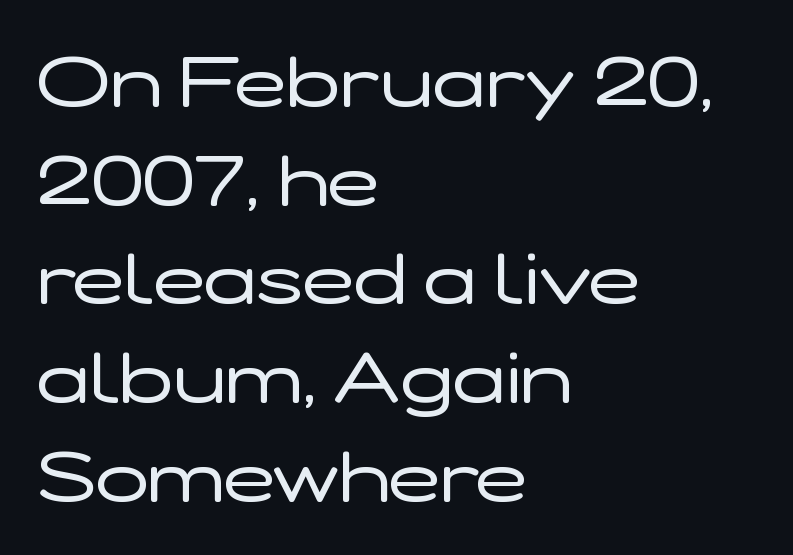
{"serif": "no", "italic": "no", "bold": "no", "weight": "regular", "width": "wide", "stroke_contrast": "low", "x_height": "medium", "monospaced": "no", "underline": "no", "align": "left", "line_spacing": "normal", "line_spacing_ratio": 1.41, "letter_spacing": "normal", "letter_spacing_em": 0.0, "glyph_px": 70}
